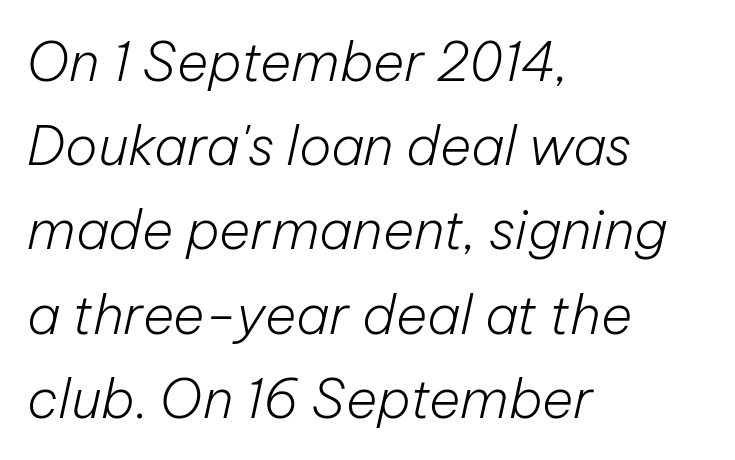
{"italic": "yes", "lean": "right", "slant_degrees": 12, "bold": "no", "weight": "light", "width": "normal", "stroke_contrast": "low", "x_height": "medium", "monospaced": "no", "underline": "no", "align": "left", "line_spacing": "normal", "line_spacing_ratio": 1.56, "letter_spacing": "normal", "letter_spacing_em": 0.0, "glyph_px": 54}
